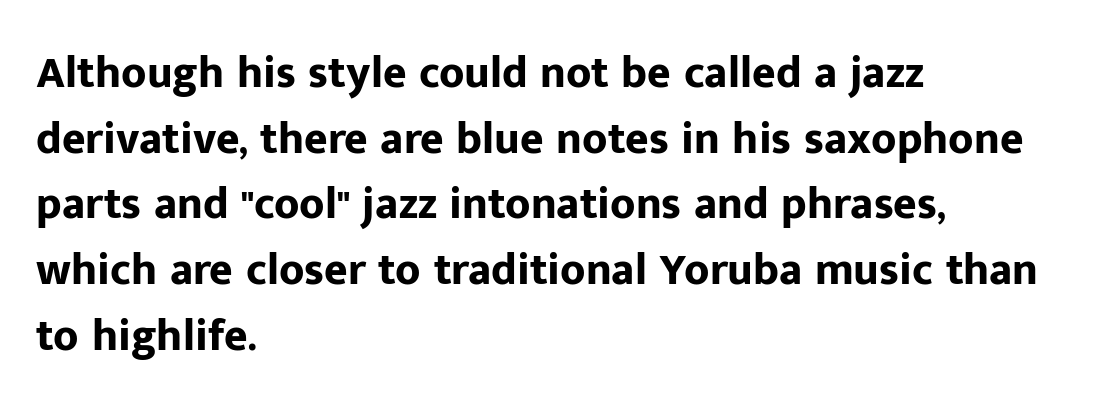
The image shows 45 px bold sans-serif type, upright; set left-aligned, normal line spacing (1.46x), normal letter spacing, not underlined; low stroke contrast and a medium x-height.
